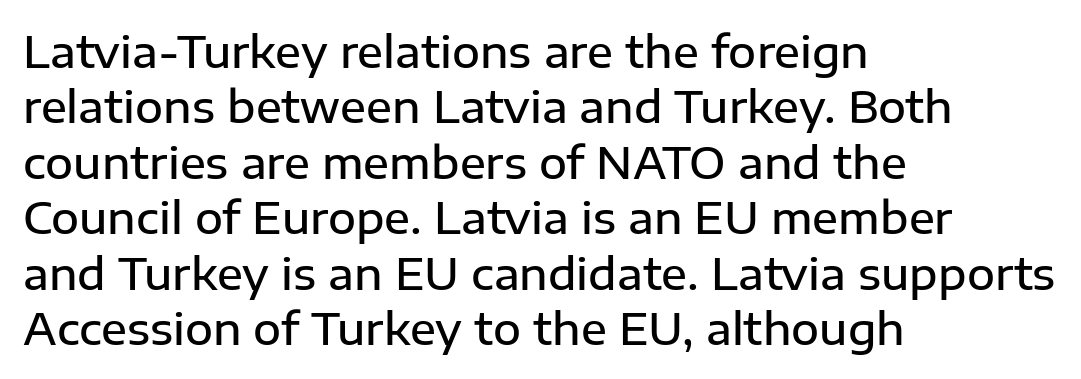
Descenders are the only things crossing below the line. Regular leading. This sample uses an upright cut, with every glyph sitting square on the baseline. The rendering anchors every line to the left-hand side. The glyphs in this specimen are sans serif. I'd describe the lettering as semibold — firm but not a full bold.
